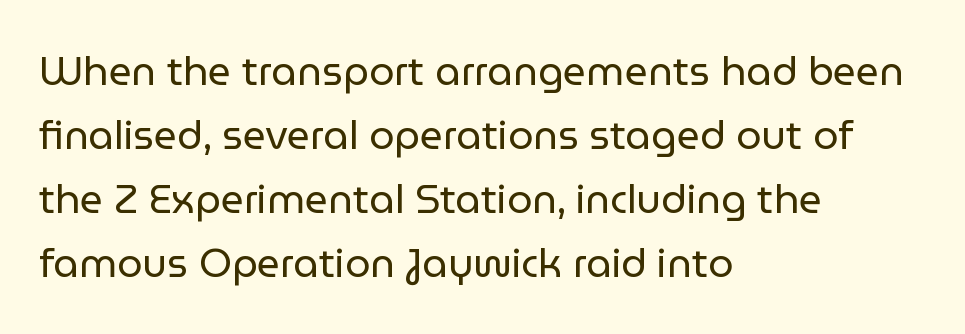
Proportional: the letters do not fall into vertical columns. Quick note: not italic, upright. Counters stay open thanks to moderate or lighter strokes. The rag falls on the right side of this text block. The horizontal fit of the characters is conventional and even. The space directly below the letters is spotless.
